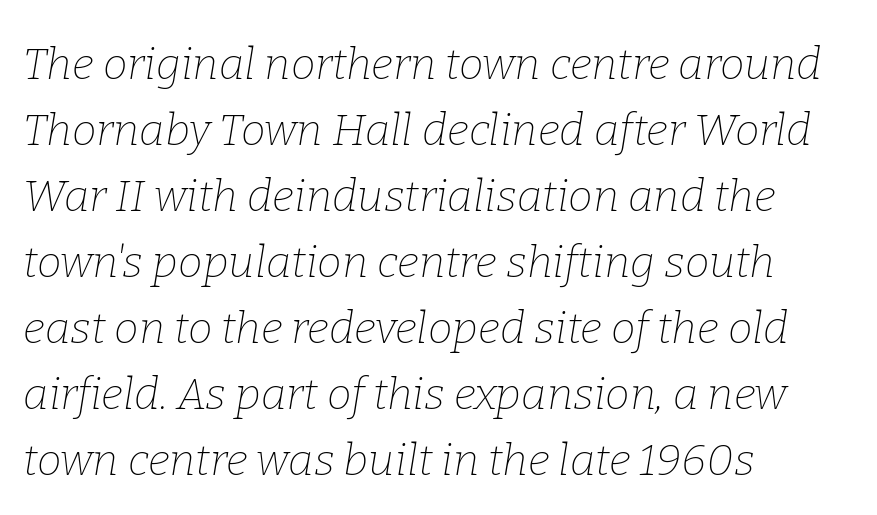
The image shows 44 px thin serif type, italic (leaning right); set left-aligned, normal line spacing (1.5x), normal letter spacing, not underlined; low stroke contrast and a medium x-height.
